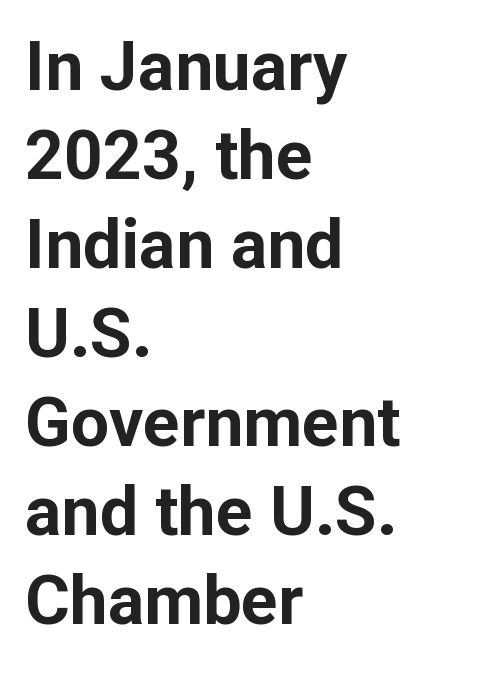
The image shows 68 px bold sans-serif type, upright; set left-aligned, normal line spacing (1.31x), normal letter spacing, not underlined; low stroke contrast and a medium x-height.
